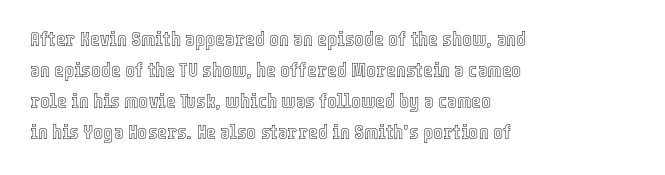
{"italic": "no", "underline": "no", "align": "left", "line_spacing": "normal", "line_spacing_ratio": 1.48, "letter_spacing": "normal", "letter_spacing_em": 0.0, "glyph_px": 21}
